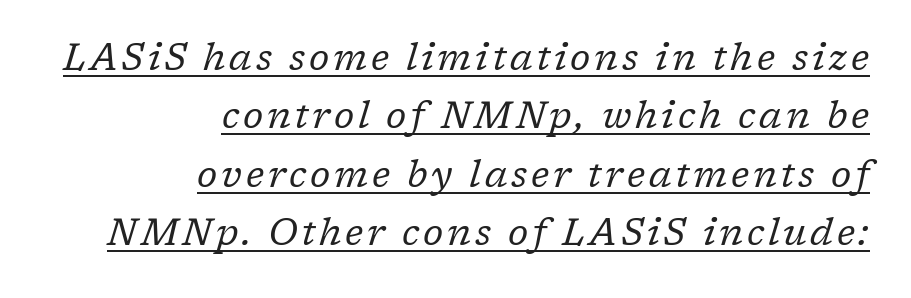
{"serif": "yes", "italic": "yes", "lean": "right", "slant_degrees": 17, "bold": "no", "weight": "regular", "width": "normal", "stroke_contrast": "low", "x_height": "medium", "monospaced": "no", "underline": "yes", "align": "right", "line_spacing": "normal", "line_spacing_ratio": 1.58, "glyph_px": 37}
